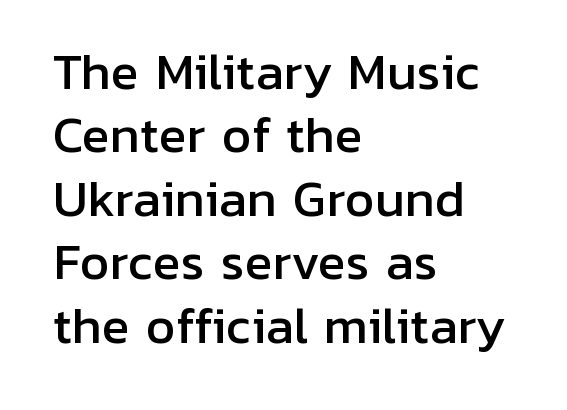
The line-height multiplier appears to be the usual default. Characters remain perfectly vertical along every line. The font family rendered here belongs to the sans-serif group. All the whitespace from short lines collects on the right. Descenders hang freely into open space.
